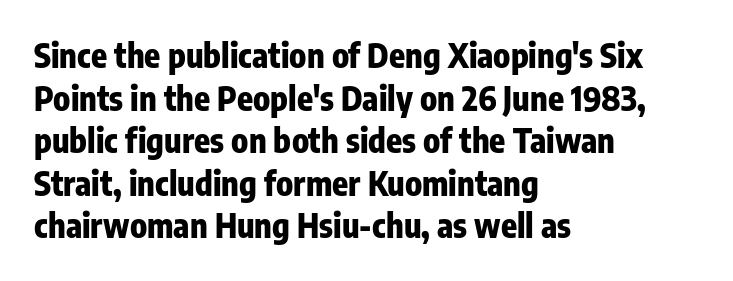
{"serif": "no", "italic": "no", "bold": "yes", "weight": "heavy", "width": "condensed", "stroke_contrast": "low", "x_height": "medium", "monospaced": "no", "underline": "no", "align": "left", "line_spacing": "normal", "line_spacing_ratio": 1.29, "letter_spacing": "normal", "letter_spacing_em": 0.0, "glyph_px": 33}
